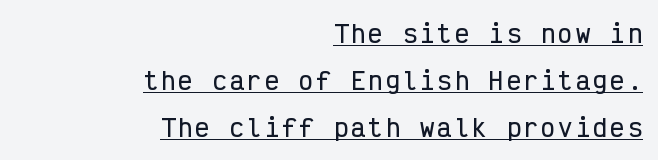
Successive baselines arrive slowly, with a big drop between each. The setting favours the right margin, as signatures and pull-quotes sometimes do. The sample's only ornament is a line tracing under the words. Italic: no, the glyphs are upright roman.
